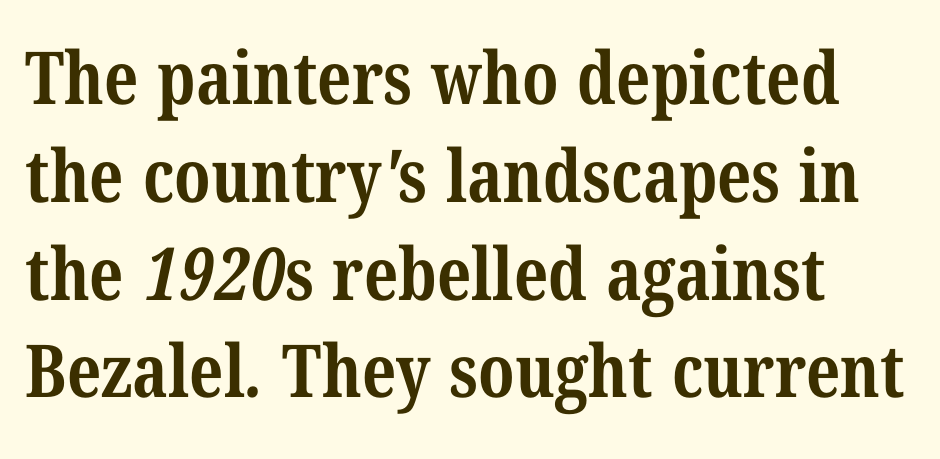
{"serif": "yes", "bold": "yes", "weight": "bold", "width": "condensed", "stroke_contrast": "medium", "x_height": "medium", "monospaced": "no", "underline": "no", "align": "left", "line_spacing": "normal", "line_spacing_ratio": 1.34, "letter_spacing": "normal", "letter_spacing_em": 0.0, "glyph_px": 73}
